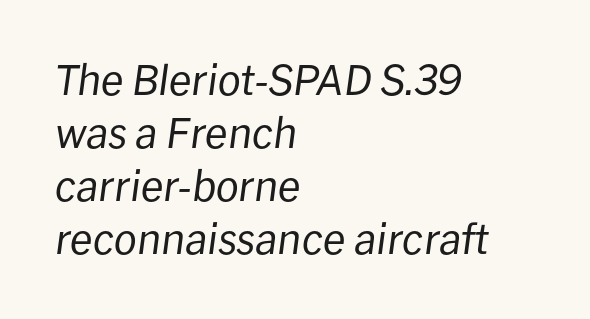
Q: Is the text bold? A: No.
Q: Is the text italic (slanted)? A: Yes, it leans right by about 8 degrees.
Q: Is the text underlined? A: No.
Q: How is the paragraph aligned? A: Left-aligned.
Q: Is the spacing between letters normal or unusually wide? A: Normal.
Q: Is the spacing between lines tight, normal or loose? A: Normal.
Q: Width (condensed, normal, or wide)? A: Normal.
Q: Stroke contrast? A: Low.
Q: x-height? A: Medium.
Q: Monospaced? A: No.
